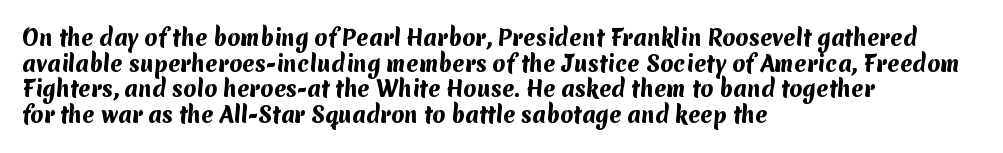
{"bold": "yes", "underline": "no", "align": "left", "line_spacing_ratio": 1.22, "letter_spacing": "normal", "letter_spacing_em": 0.0, "glyph_px": 21}
